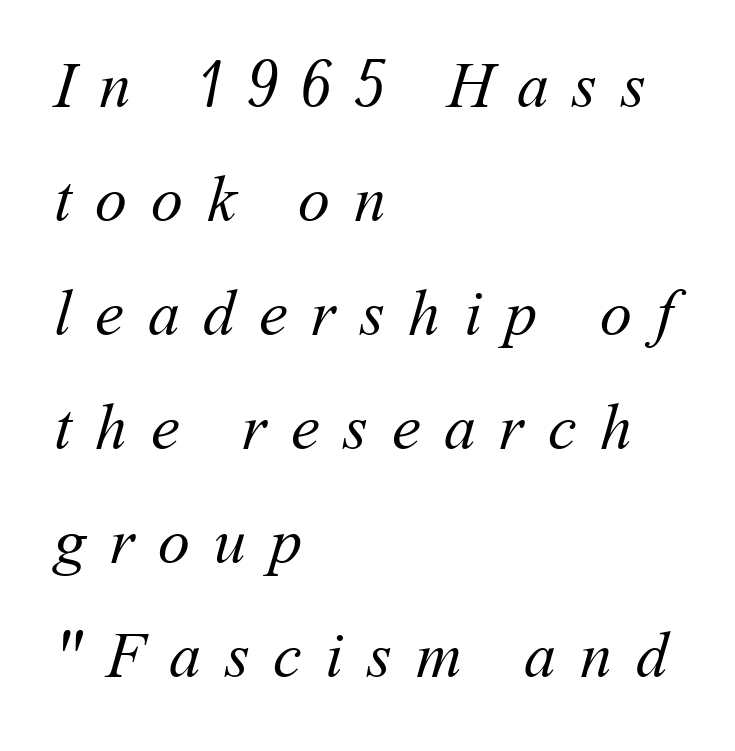
This sample has the flowing, uneven cadence of proportional lettering. Each row of text sits above clean, open space. The paragraph has a hard left edge and a soft right edge. Glyph-to-glyph distance is far greater than everyday printed text. Is this a heavy cut? Hardly; it is regular or lighter.
